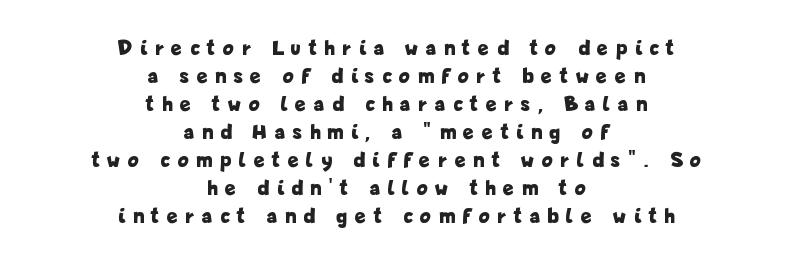
The image shows 22 px bold type, upright; set centered, normal line spacing (1.27x), unusually wide letter spacing (+0.38 em), not underlined.
